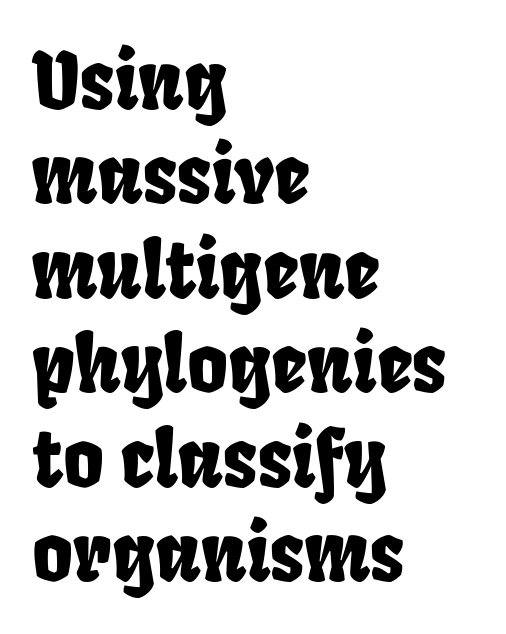
The lines are quadded left. Check under the words: just untouched page. Here the designer chose a conventional face with non-uniform glyph widths. Stroke terminals: plain, sans-serif. Letter spacing: default.
